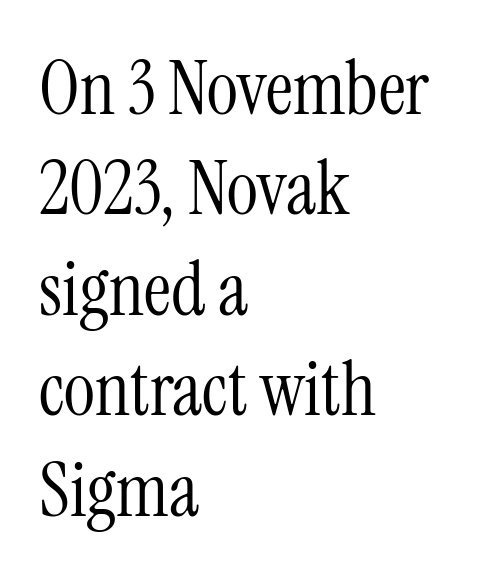
The image shows 75 px light, condensed serif type, upright; set left-aligned, normal line spacing (1.34x), normal letter spacing, not underlined; medium stroke contrast and a medium x-height.
